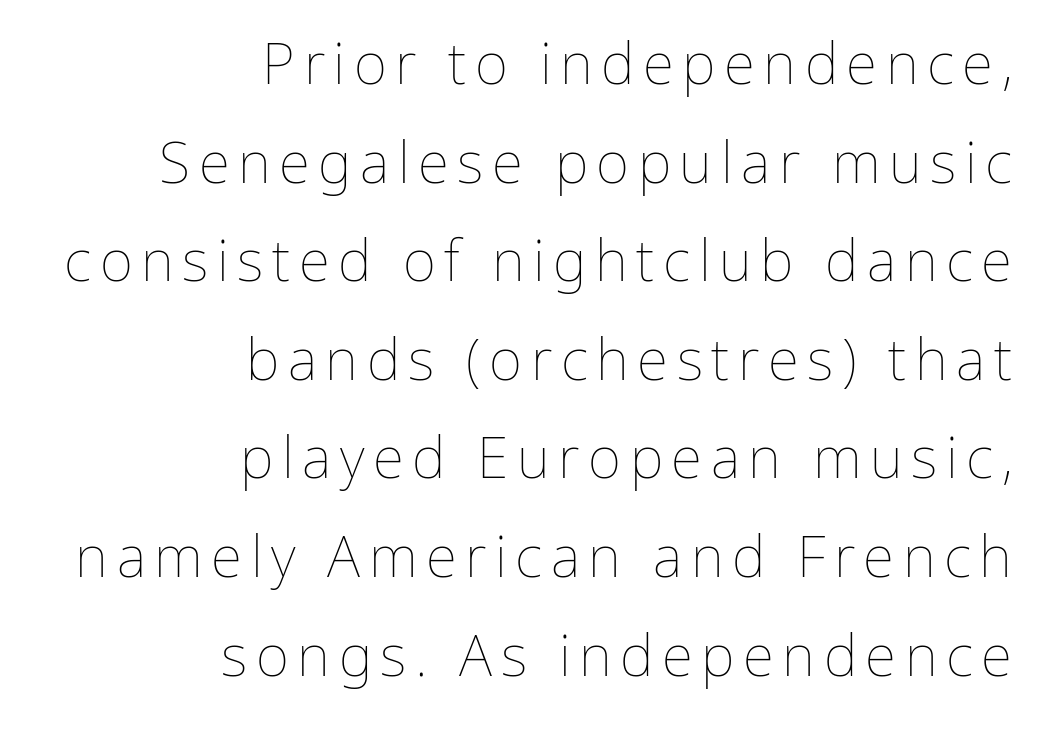
Q: Is the text bold? A: No.
Q: Is the text italic (slanted)? A: No, it is upright.
Q: Is the text underlined? A: No.
Q: How is the paragraph aligned? A: Right-aligned.
Q: Width (condensed, normal, or wide)? A: Normal.
Q: Stroke contrast? A: Low.
Q: x-height? A: Medium.
Q: Monospaced? A: No.
